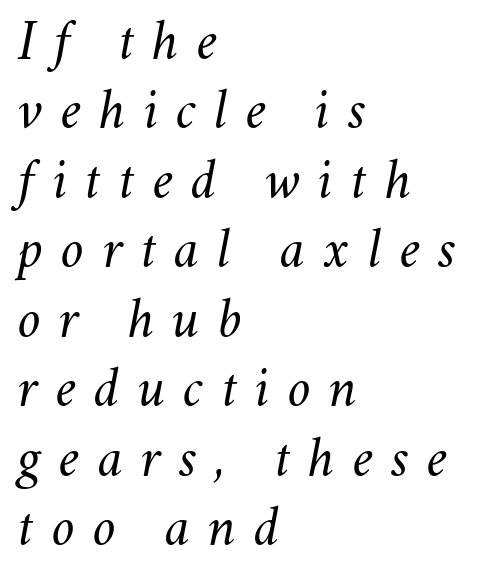
{"italic": "yes", "lean": "right", "slant_degrees": 11, "bold": "no", "weight": "regular", "width": "normal", "stroke_contrast": "medium", "x_height": "small", "monospaced": "no", "underline": "no", "align": "left", "line_spacing_ratio": 1.24, "letter_spacing": "wide", "letter_spacing_em": 0.32, "glyph_px": 56}
